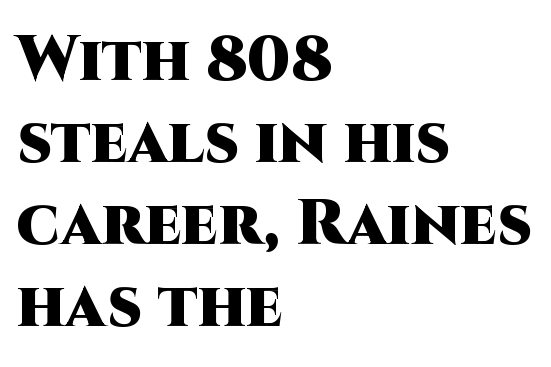
Q: Is the text bold? A: Yes.
Q: Is the text italic (slanted)? A: No, it is upright.
Q: Is the typeface a serif or a sans-serif typeface? A: Sans-serif.
Q: Is the text underlined? A: No.
Q: How is the paragraph aligned? A: Left-aligned.
Q: Is the spacing between letters normal or unusually wide? A: Normal.
Q: Is the spacing between lines tight, normal or loose? A: Normal.
Q: Width (condensed, normal, or wide)? A: Normal.
Q: Stroke contrast? A: High.
Q: x-height? A: Large.
Q: Monospaced? A: No.
